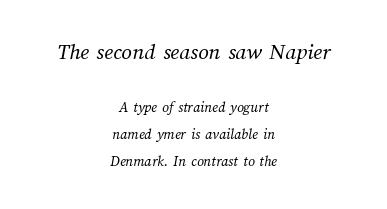
The image shows 23 px text type; set centered, line spacing 1.8x, normal letter spacing, not underlined; the first (top) block is 1.53x larger.
